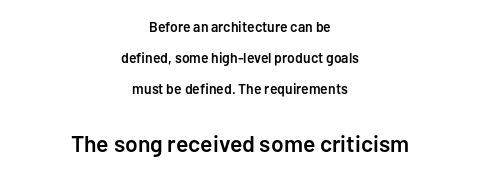
The font's upright variant was chosen for this text. Its strokes are somewhat broadened, the hallmark of semibold type. If you folded the block vertically in half, each line would mirror itself in length. The glyphs are unaccompanied by any horizontal stroke below them. There is no visible air inserted between adjacent glyphs.
